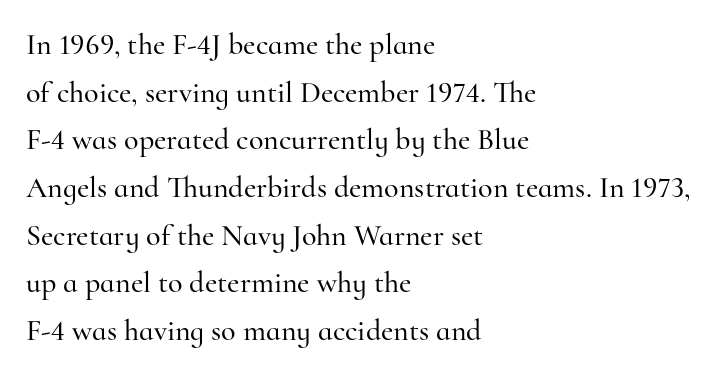
The image shows 30 px serif type, upright; set left-aligned, normal line spacing (1.59x), normal letter spacing, not underlined; high stroke contrast and a small x-height.
